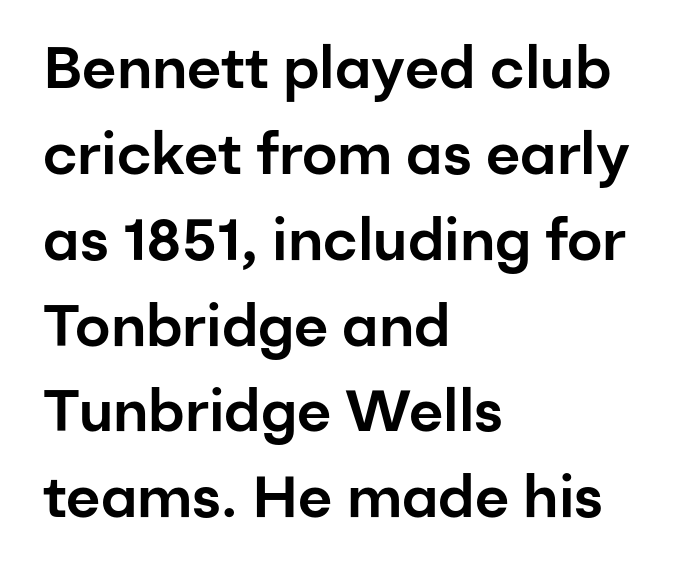
The image shows 58 px sans-serif type, upright; set left-aligned, normal line spacing (1.48x), normal letter spacing, not underlined; low stroke contrast and a medium x-height.
